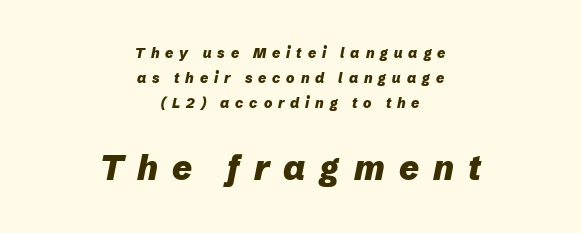
Q: Is the text bold? A: Yes.
Q: Is the text italic (slanted)? A: Yes, it leans right by about 12 degrees.
Q: Is the text underlined? A: No.
Q: How is the paragraph aligned? A: Centered.
Q: Is the spacing between letters normal or unusually wide? A: Unusually wide.
Q: Which block of text is set in a larger size, the first (top) or the second (bottom)? A: The second (bottom) one.
Q: Width (condensed, normal, or wide)? A: Normal.
Q: Stroke contrast? A: Low.
Q: x-height? A: Medium.
Q: Monospaced? A: No.
